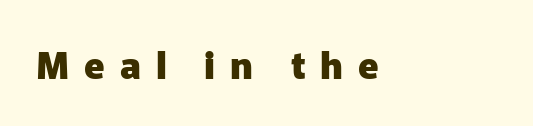
The image shows 37 px heavy sans-serif type, upright; set left-aligned, unusually wide letter spacing (+0.4 em), not underlined; low stroke contrast and a medium x-height.
